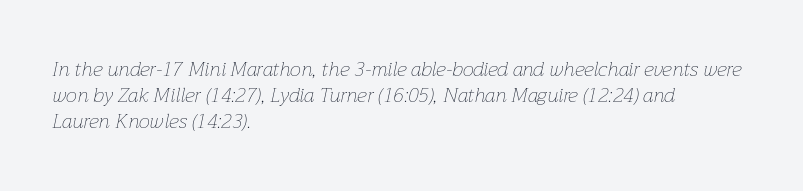
Q: Is the text bold? A: No.
Q: Is the text italic (slanted)? A: Yes, it leans right by about 12 degrees.
Q: Is the text underlined? A: No.
Q: How is the paragraph aligned? A: Left-aligned.
Q: Is the spacing between letters normal or unusually wide? A: Normal.
Q: Is the spacing between lines tight, normal or loose? A: Normal.
